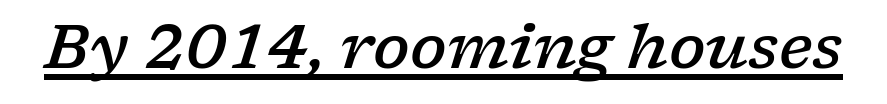
Small tapered or slab feet sit at the stroke ends, so this counts as serif. The face used here is proportionally spaced, like ordinary book or web type. Quick note: underline on. The face used here has a pronounced slope to its letters. There is no visible air inserted between adjacent glyphs.
